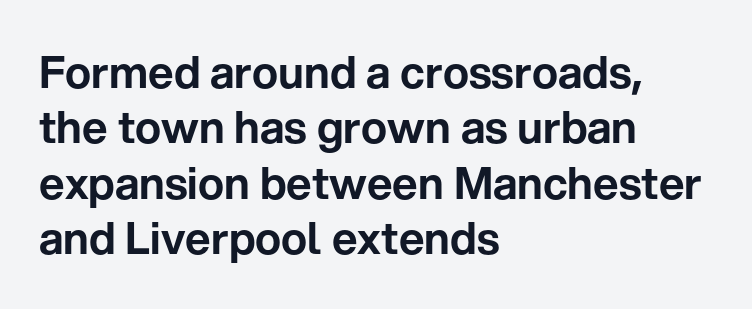
Q: Is the text italic (slanted)? A: No, it is upright.
Q: Is the typeface a serif or a sans-serif typeface? A: Sans-serif.
Q: Is the text underlined? A: No.
Q: How is the paragraph aligned? A: Left-aligned.
Q: Is the spacing between letters normal or unusually wide? A: Normal.
Q: Is the spacing between lines tight, normal or loose? A: Normal.
Q: Width (condensed, normal, or wide)? A: Normal.
Q: Stroke contrast? A: Low.
Q: x-height? A: Medium.
Q: Monospaced? A: No.
